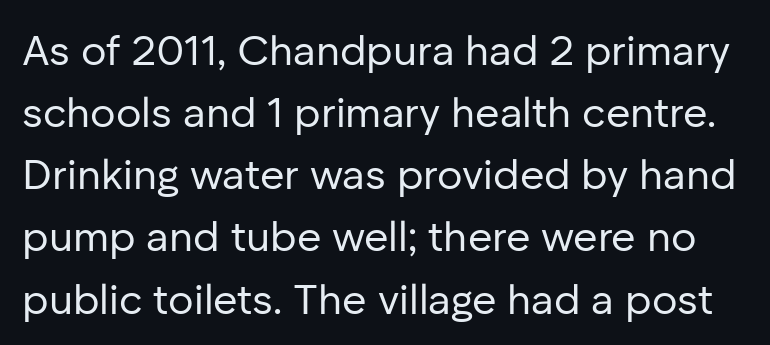
{"serif": "no", "italic": "no", "bold": "no", "weight": "regular", "width": "normal", "stroke_contrast": "low", "x_height": "medium", "monospaced": "no", "underline": "no", "line_spacing": "normal", "line_spacing_ratio": 1.48, "letter_spacing": "normal", "letter_spacing_em": 0.0, "glyph_px": 42}
